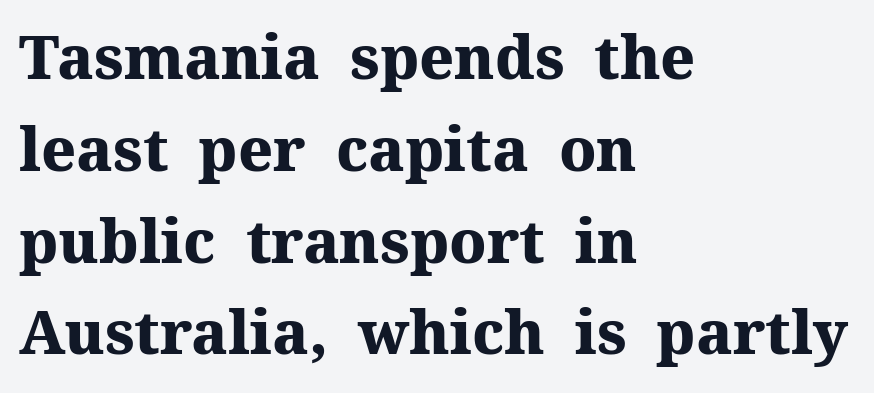
A full-strength bold gives these letters their thick strokes. In terms of letterform style, serifs are clearly present. The compositor pushed each line to the left boundary. The space beneath each line is pristine and unruled. Baseline-to-baseline distance is the conventional proportion of letter height. There is no visible air inserted between adjacent glyphs.
